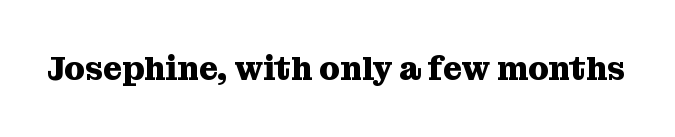
Glyph-to-glyph distance matches everyday printed text. The foot of each line stays bare and open. No italicization has been applied; the sample stays upright. Here the designer chose a conventional face with non-uniform glyph widths.
